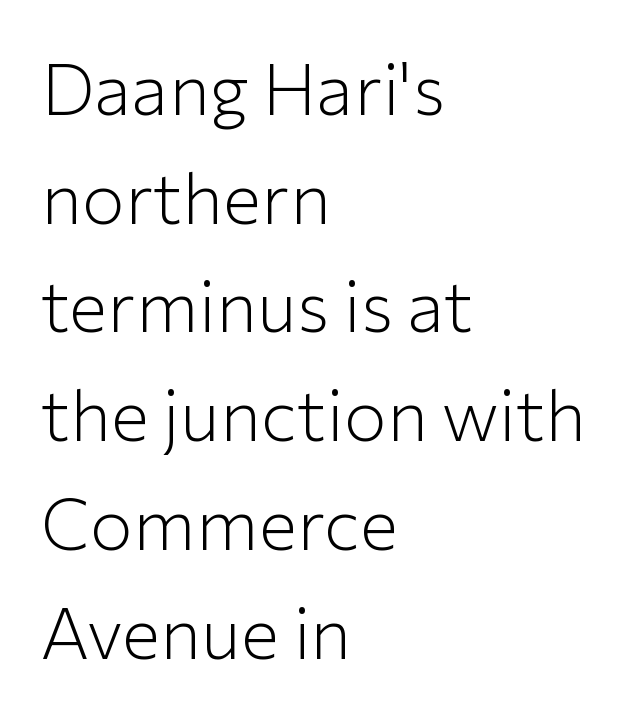
The image shows 72 px light sans-serif type, upright; set left-aligned, normal line spacing (1.51x), normal letter spacing, not underlined; low stroke contrast and a medium x-height.
